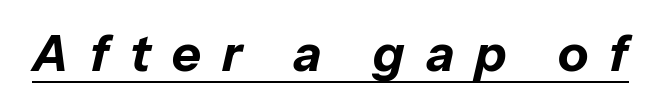
The letters advance in unequal steps, a hallmark of proportional type. The letters are spread apart with noticeably loose tracking. Descenders here cross a horizontal rule under the line. The letters are bold, with thick, heavy strokes. The specimen reads as italic at a glance.
